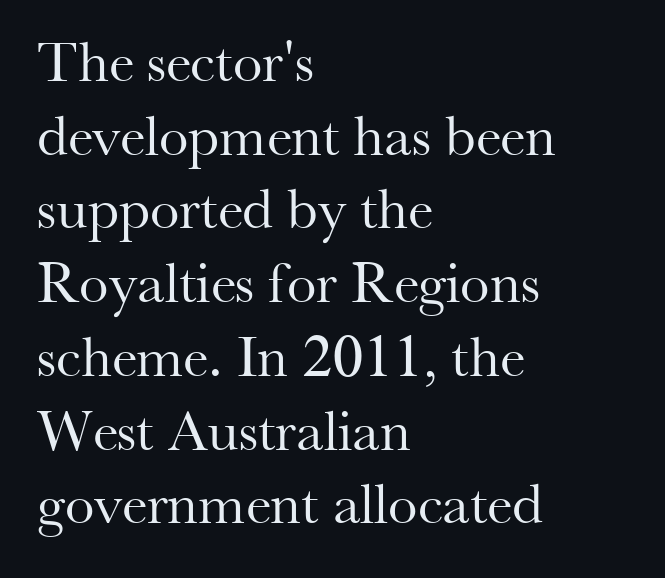
The lettering holds an erect, upright posture throughout. Little horizontal feet cap the strokes, marking this as serif type. Line beginnings align vertically; line endings do not. Think of a printed novel: that variable character pitch is what you see here. The passage shown is not bold in any degree. The letterforms sit shoulder to shoulder at normal distance.
